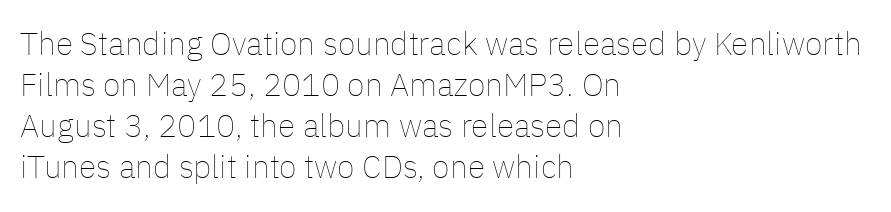
The typesetting does not lean heavy: it is not bold. No word sits above an underline. Is the letter spacing exaggerated? No — it looks like the ordinary default. Is this a fixed-width face? No — the glyphs have proportional, varying widths. Is there any slant? The stems are plumb. Alignment: flush left.
